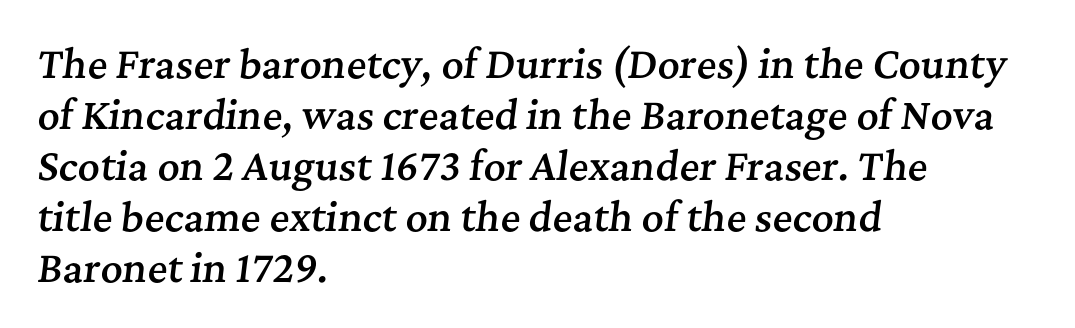
The image shows 38 px semibold serif type, italic (leaning right); set left-aligned, normal line spacing (1.34x), normal letter spacing, not underlined; medium stroke contrast and a medium x-height.
